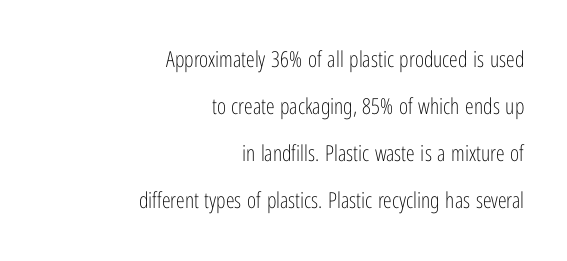
{"italic": "no", "bold": "no", "underline": "no", "align": "right", "line_spacing": "loose", "line_spacing_ratio": 2.13, "letter_spacing": "normal", "letter_spacing_em": 0.0, "glyph_px": 22}
